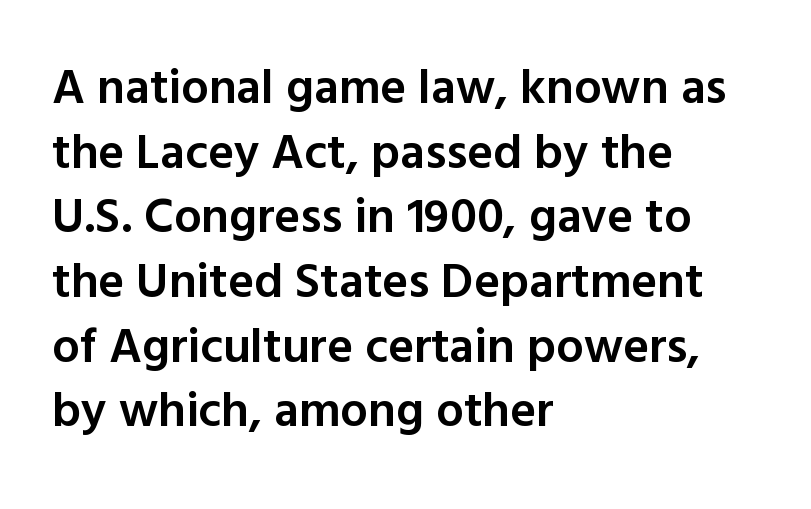
{"serif": "no", "italic": "no", "bold": "semi", "weight": "semibold", "width": "normal", "x_height": "medium", "monospaced": "no", "underline": "no", "align": "left", "line_spacing": "normal", "line_spacing_ratio": 1.32, "letter_spacing": "normal", "letter_spacing_em": 0.0, "glyph_px": 49}
